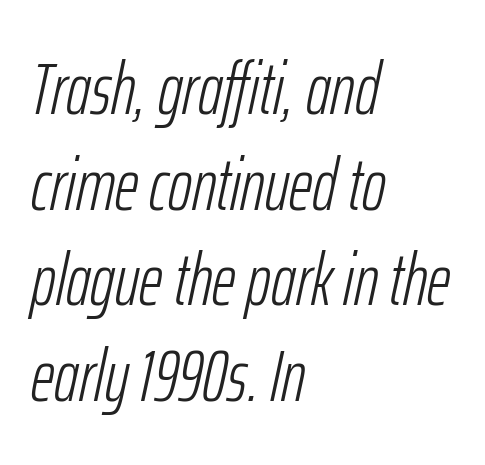
Q: Is the text bold? A: No.
Q: Is the text italic (slanted)? A: Yes, it leans right by about 12 degrees.
Q: Is the text underlined? A: No.
Q: How is the paragraph aligned? A: Left-aligned.
Q: Is the spacing between letters normal or unusually wide? A: Normal.
Q: Is the spacing between lines tight, normal or loose? A: Normal.
Q: Width (condensed, normal, or wide)? A: Condensed.
Q: Stroke contrast? A: Low.
Q: x-height? A: Medium.
Q: Monospaced? A: No.
